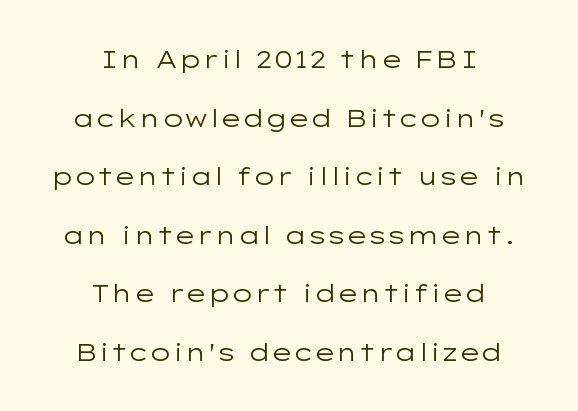
{"italic": "no", "bold": "no", "underline": "no", "align": "center", "line_spacing": "loose", "line_spacing_ratio": 2.44, "letter_spacing": "normal", "letter_spacing_em": 0.0, "glyph_px": 24}
